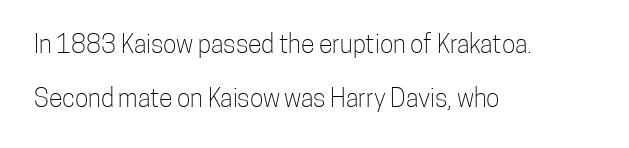
{"italic": "no", "bold": "no", "underline": "no", "align": "left", "line_spacing": "loose", "line_spacing_ratio": 2.15, "letter_spacing": "normal", "letter_spacing_em": 0.0, "glyph_px": 25}
